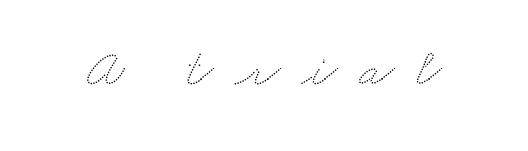
The image shows 52 px wide type; set unusually wide letter spacing (+0.41 em), not underlined; low stroke contrast and a small x-height.
